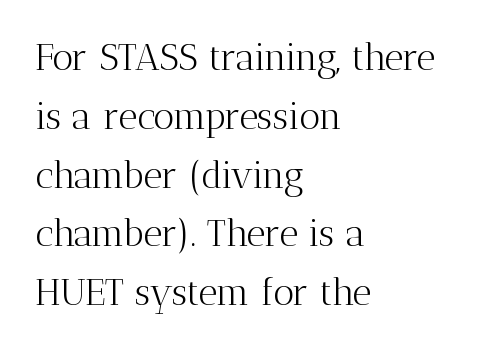
Q: Is the text bold? A: No.
Q: Is the text italic (slanted)? A: No, it is upright.
Q: Is the typeface a serif or a sans-serif typeface? A: Serif.
Q: Is the text underlined? A: No.
Q: How is the paragraph aligned? A: Left-aligned.
Q: Is the spacing between letters normal or unusually wide? A: Normal.
Q: Is the spacing between lines tight, normal or loose? A: Normal.
Q: Width (condensed, normal, or wide)? A: Normal.
Q: Stroke contrast? A: Medium.
Q: x-height? A: Medium.
Q: Monospaced? A: No.
